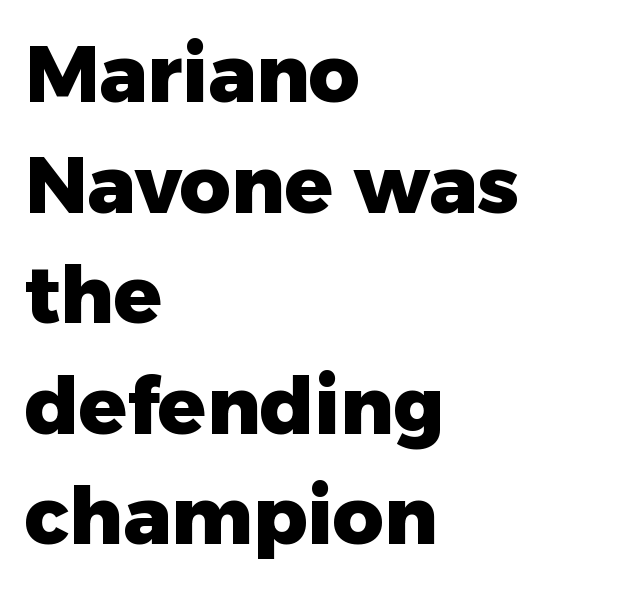
{"serif": "no", "italic": "no", "bold": "yes", "weight": "heavy", "width": "normal", "stroke_contrast": "low", "x_height": "medium", "monospaced": "no", "underline": "no", "align": "left", "line_spacing": "normal", "line_spacing_ratio": 1.4, "letter_spacing": "normal", "letter_spacing_em": 0.0, "glyph_px": 79}
